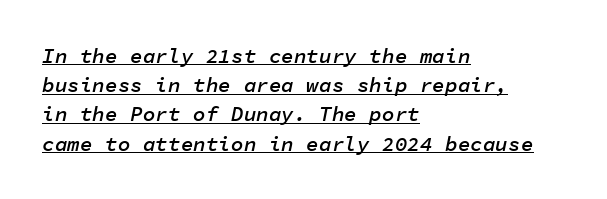
The image shows 21 px text type, italic (leaning right); set left-aligned, normal line spacing (1.39x), normal letter spacing, underlined.
